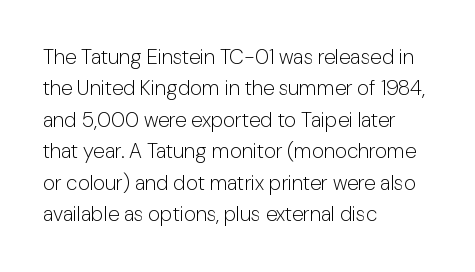
{"italic": "no", "bold": "no", "underline": "no", "align": "left", "line_spacing": "normal", "line_spacing_ratio": 1.5, "letter_spacing": "normal", "letter_spacing_em": 0.0, "glyph_px": 21}
